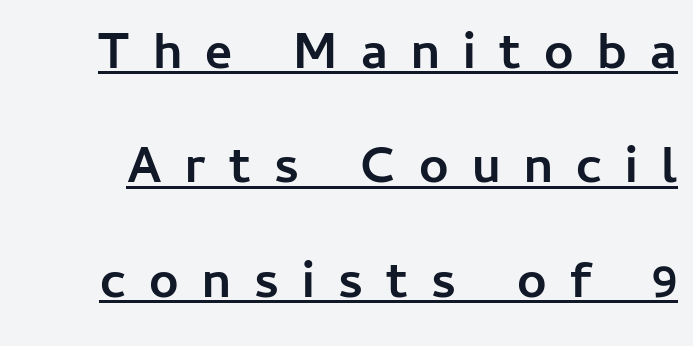
{"serif": "no", "italic": "no", "bold": "yes", "weight": "semibold", "width": "normal", "stroke_contrast": "low", "x_height": "medium", "monospaced": "no", "underline": "yes", "line_spacing": "loose", "line_spacing_ratio": 2.2, "letter_spacing": "wide", "letter_spacing_em": 0.45, "glyph_px": 52}
